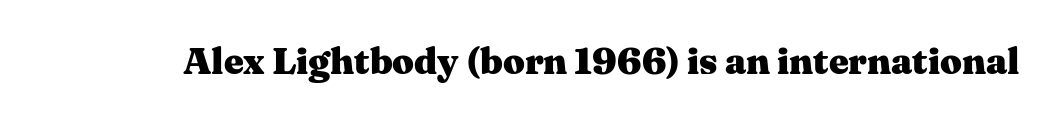
Q: Is the text bold? A: Yes.
Q: Is the text italic (slanted)? A: No, it is upright.
Q: Is the typeface a serif or a sans-serif typeface? A: Serif.
Q: Is the text underlined? A: No.
Q: Is the spacing between letters normal or unusually wide? A: Normal.
Q: Width (condensed, normal, or wide)? A: Wide.
Q: Stroke contrast? A: Medium.
Q: x-height? A: Medium.
Q: Monospaced? A: No.
